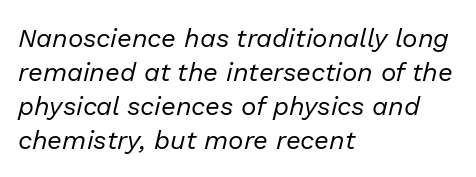
{"italic": "yes", "lean": "right", "slant_degrees": 13, "bold": "no", "underline": "no", "align": "left", "line_spacing": "normal", "line_spacing_ratio": 1.31, "letter_spacing": "normal", "letter_spacing_em": 0.0, "glyph_px": 26}
